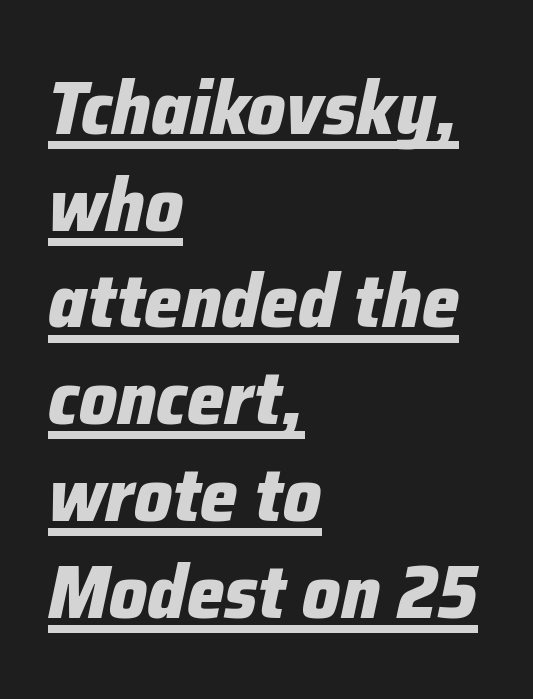
Tracking value appears to be zero — textbook default spacing. These lines are rendered in a variable-pitch font. Somebody hit Ctrl+U on this one — the words are underlined. Is the block centered? No — it sits flush against the left margin. The text carries the slant typical of an italic or oblique font. Pretty heavy lettering here — definitely bold.
